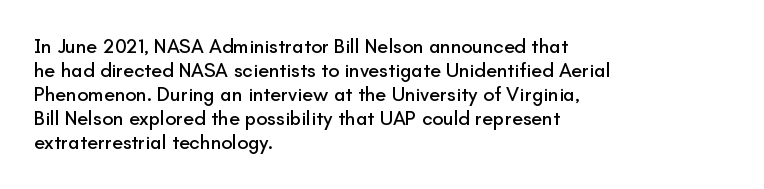
The image shows 20 px text type, upright; set left-aligned, line spacing 1.2x, normal letter spacing, not underlined.
